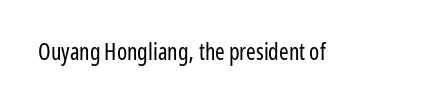
{"italic": "no", "bold": "no", "underline": "no", "letter_spacing": "normal", "letter_spacing_em": 0.0, "glyph_px": 23}
